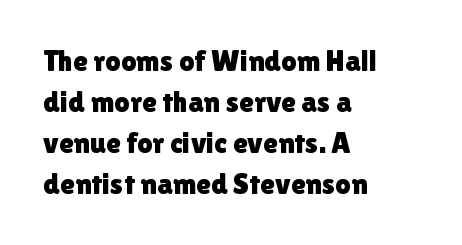
{"serif": "no", "italic": "no", "width": "normal", "x_height": "medium", "monospaced": "no", "underline": "no", "align": "left", "line_spacing": "normal", "line_spacing_ratio": 1.37, "letter_spacing": "normal", "letter_spacing_em": 0.0, "glyph_px": 30}
